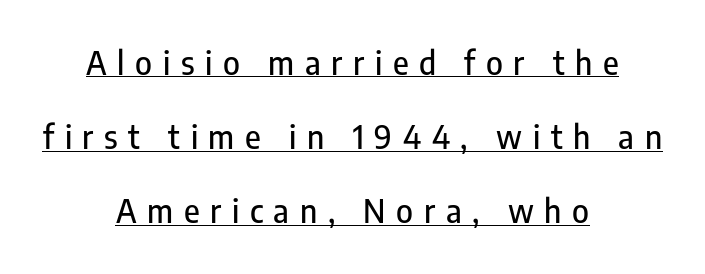
Is this a fixed-width face? No — the glyphs have proportional, varying widths. Caption: lettering with a line underneath. Does the copy run flush right? No — it is centered line by line. Ordinary non-slanted type is in use.
